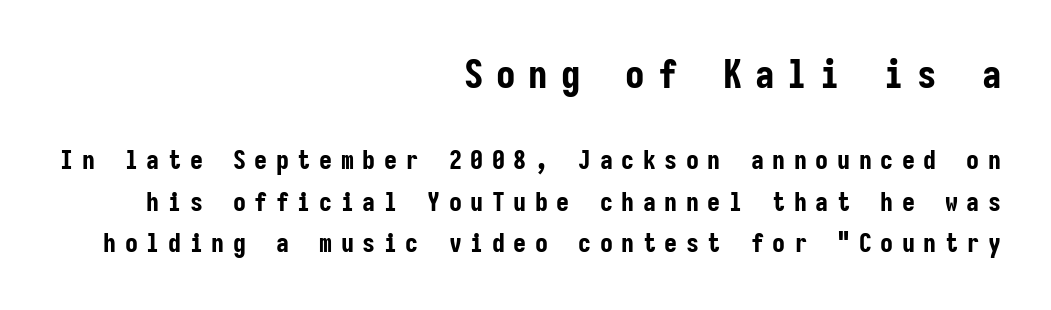
Notice how descenders clear the ascenders below comfortably — that's standard leading. The string is rendered with underlining switched off. Look at the stroke-to-counter ratio: heavy, a bold. Visually the block forms a straight wall on the right and a jagged coastline on the left. These lines are composed in type without serifs. Does the bottom block carry the larger type? No, the top block does.
